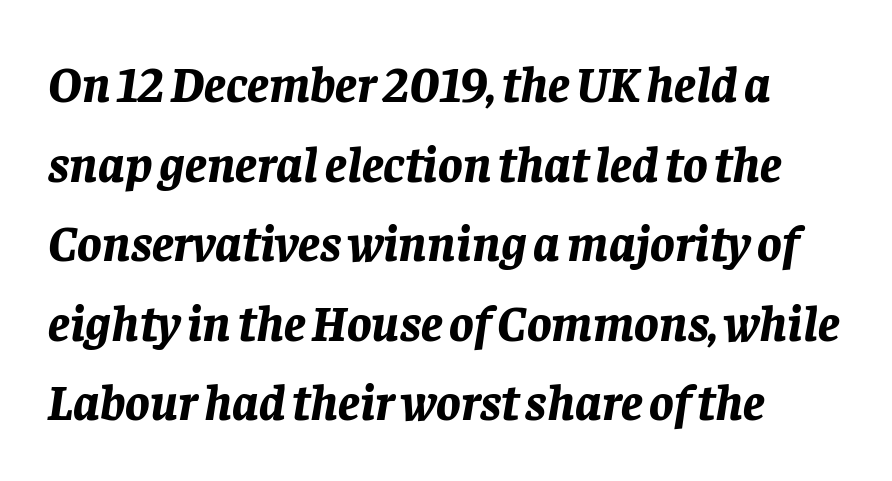
Q: Is the text bold? A: Yes.
Q: Is the text italic (slanted)? A: Yes, it leans right by about 8 degrees.
Q: Is the text underlined? A: No.
Q: Is the spacing between letters normal or unusually wide? A: Normal.
Q: Is the spacing between lines tight, normal or loose? A: Normal.
Q: Width (condensed, normal, or wide)? A: Normal.
Q: Stroke contrast? A: Low.
Q: x-height? A: Large.
Q: Monospaced? A: No.
